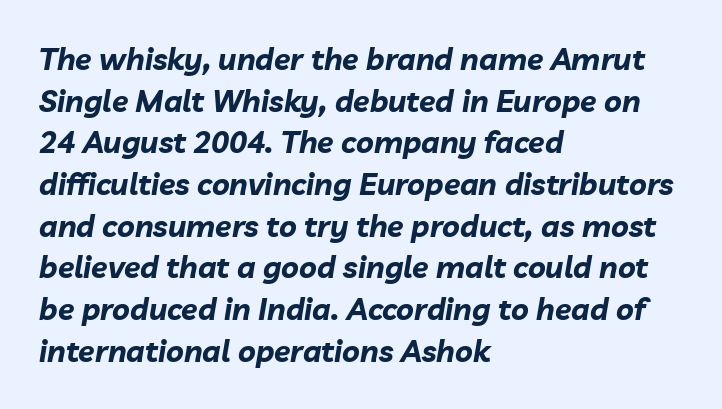
{"italic": "yes", "lean": "right", "slant_degrees": 10, "bold": "yes", "weight": "bold", "width": "normal", "stroke_contrast": "low", "x_height": "medium", "monospaced": "no", "underline": "no", "align": "left", "line_spacing": "normal", "line_spacing_ratio": 1.39, "letter_spacing": "normal", "letter_spacing_em": 0.0, "glyph_px": 30}
